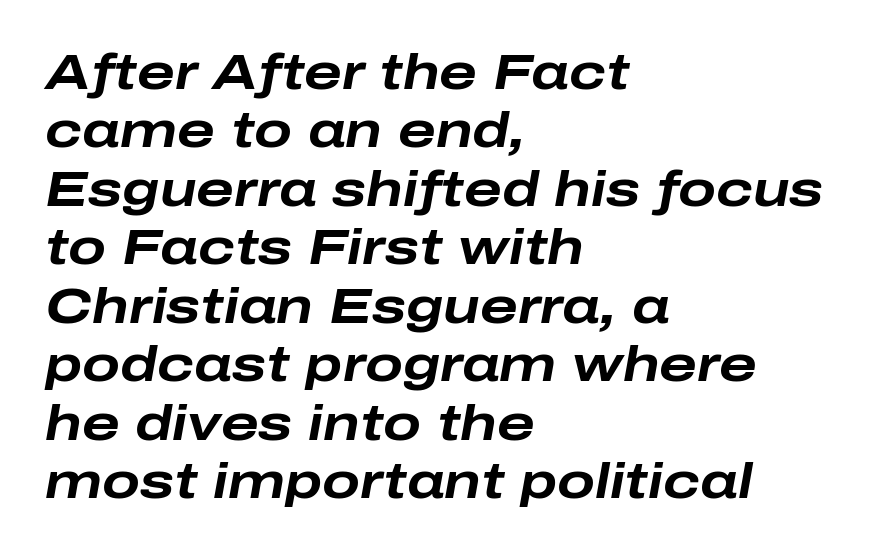
The image shows 50 px bold, wide type, italic (leaning right); set left-aligned, line spacing 1.17x, normal letter spacing, not underlined; low stroke contrast and a medium x-height.
